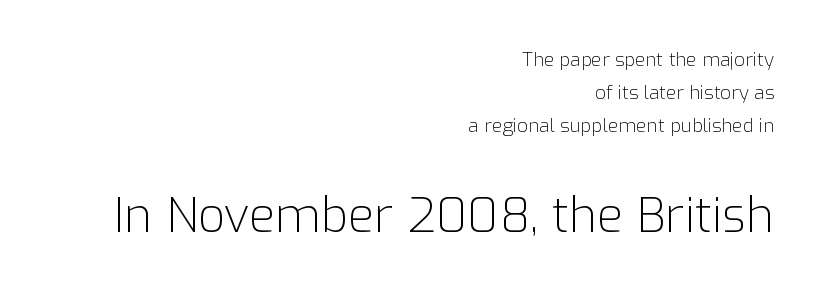
Q: Is the text bold? A: No.
Q: Is the text italic (slanted)? A: No, it is upright.
Q: Is the typeface a serif or a sans-serif typeface? A: Sans-serif.
Q: Is the text underlined? A: No.
Q: How is the paragraph aligned? A: Right-aligned.
Q: Is the spacing between letters normal or unusually wide? A: Normal.
Q: Which block of text is set in a larger size, the first (top) or the second (bottom)? A: The second (bottom) one.
Q: Width (condensed, normal, or wide)? A: Normal.
Q: Stroke contrast? A: Low.
Q: x-height? A: Medium.
Q: Monospaced? A: No.
